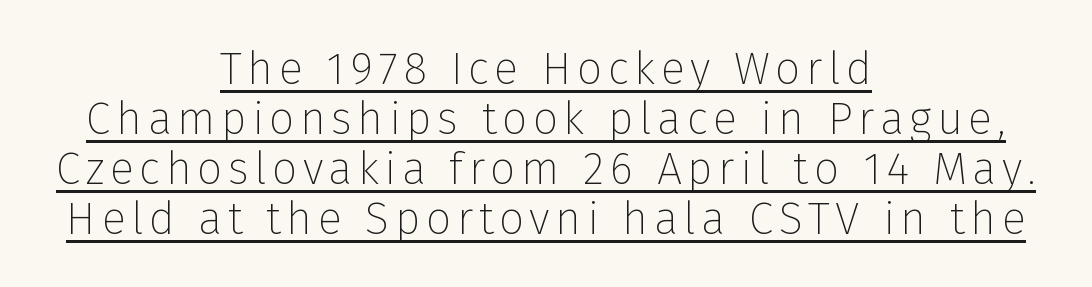
Each line is balanced around a shared central axis. The passage shown stacks its lines with hardly any gap. A typesetter would call this proportional, since set widths differ per character. The letters look calm and open, with moderate or lighter stems.
